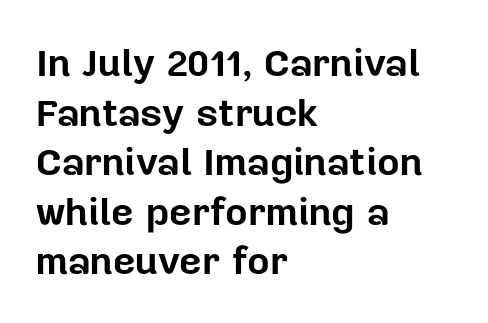
In terms of letterspacing, this is plain default setting. The glyphs are unaccompanied by any horizontal stroke below them. The font's upright variant was chosen for this text. The font family rendered here belongs to the sans-serif group. The setting favours the left margin, as ordinary paragraphs usually do.
